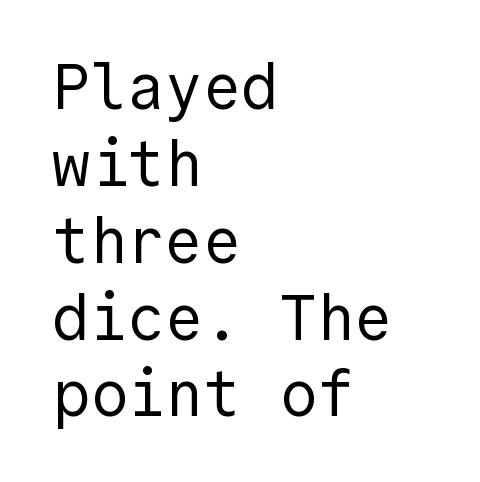
Q: Is the text bold? A: No.
Q: Is the text italic (slanted)? A: No, it is upright.
Q: Is the typeface a serif or a sans-serif typeface? A: Sans-serif.
Q: Is the text underlined? A: No.
Q: How is the paragraph aligned? A: Left-aligned.
Q: Is the spacing between letters normal or unusually wide? A: Normal.
Q: Width (condensed, normal, or wide)? A: Normal.
Q: x-height? A: Medium.
